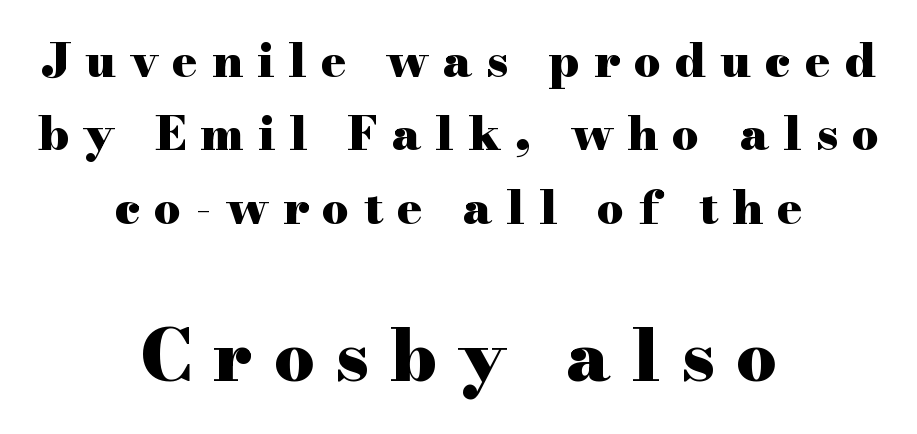
Q: Is the text bold? A: Yes.
Q: Is the text italic (slanted)? A: No, it is upright.
Q: Is the typeface a serif or a sans-serif typeface? A: Serif.
Q: Is the text underlined? A: No.
Q: How is the paragraph aligned? A: Centered.
Q: Is the spacing between letters normal or unusually wide? A: Unusually wide.
Q: Is the spacing between lines tight, normal or loose? A: Normal.
Q: Which block of text is set in a larger size, the first (top) or the second (bottom)? A: The second (bottom) one.
Q: Width (condensed, normal, or wide)? A: Wide.
Q: Stroke contrast? A: High.
Q: x-height? A: Small.
Q: Monospaced? A: No.
